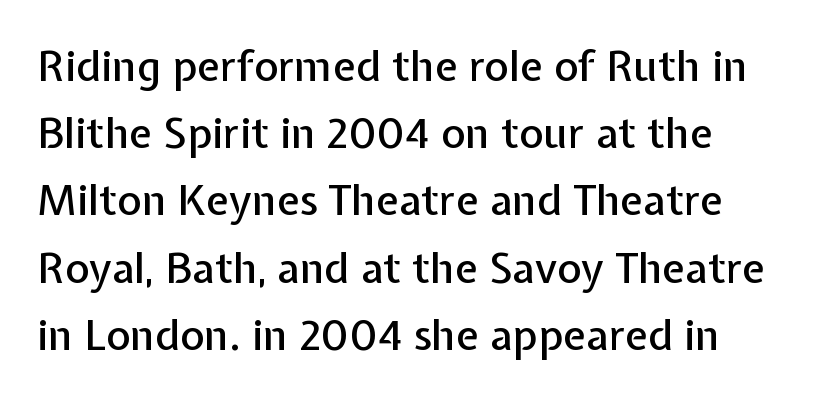
Q: Is the text italic (slanted)? A: No, it is upright.
Q: Is the typeface a serif or a sans-serif typeface? A: Sans-serif.
Q: Is the text underlined? A: No.
Q: How is the paragraph aligned? A: Left-aligned.
Q: Is the spacing between letters normal or unusually wide? A: Normal.
Q: Is the spacing between lines tight, normal or loose? A: Normal.
Q: Width (condensed, normal, or wide)? A: Normal.
Q: Stroke contrast? A: Low.
Q: x-height? A: Medium.
Q: Monospaced? A: No.
